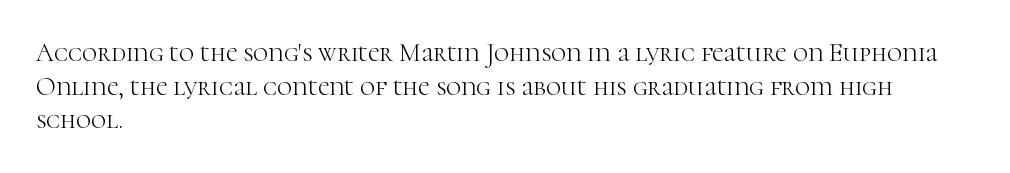
Q: Is the text bold? A: No.
Q: Is the text italic (slanted)? A: No, it is upright.
Q: Is the text underlined? A: No.
Q: How is the paragraph aligned? A: Left-aligned.
Q: Is the spacing between letters normal or unusually wide? A: Normal.
Q: Is the spacing between lines tight, normal or loose? A: Normal.
